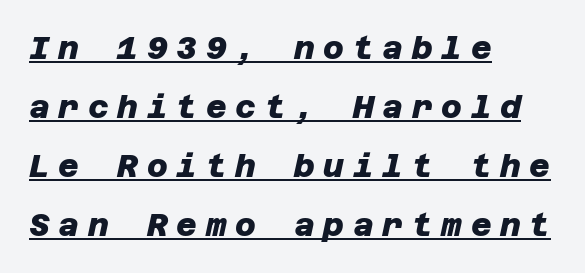
This rendering uses left alignment, leaving the right contour irregular. Is the letter spacing exaggerated? Yes — the characters are pushed far apart. How heavy is the stroke? Heavy — this is a bold. Notice how a bar underscores the lettering throughout. Nope, no serifs anywhere on these letters.
